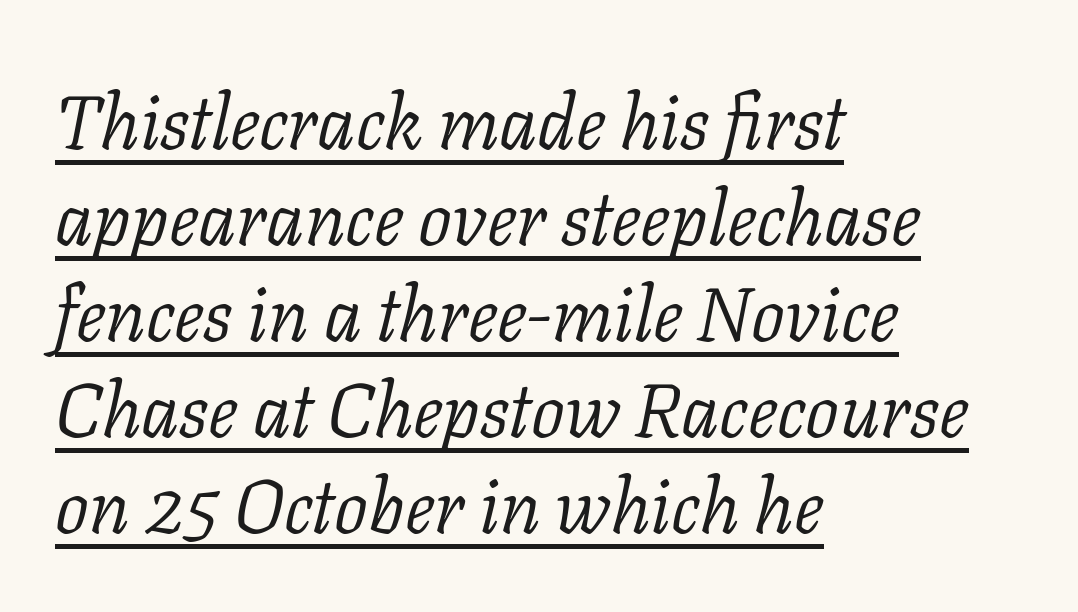
{"serif": "yes", "italic": "yes", "lean": "right", "slant_degrees": 11, "bold": "no", "weight": "light", "width": "normal", "stroke_contrast": "low", "x_height": "medium", "monospaced": "no", "underline": "yes", "align": "left", "line_spacing": "normal", "line_spacing_ratio": 1.28, "letter_spacing": "normal", "letter_spacing_em": 0.0, "glyph_px": 75}
